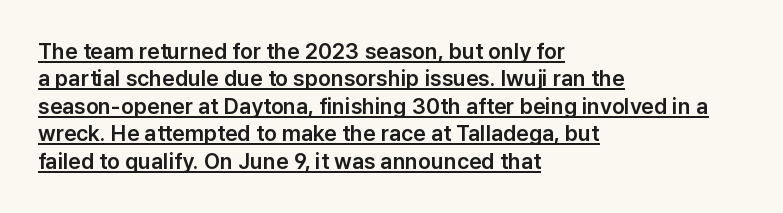
Q: Is the text italic (slanted)? A: No, it is upright.
Q: Is the text underlined? A: Yes.
Q: How is the paragraph aligned? A: Left-aligned.
Q: Is the spacing between letters normal or unusually wide? A: Normal.
Q: Is the spacing between lines tight, normal or loose? A: Normal.
